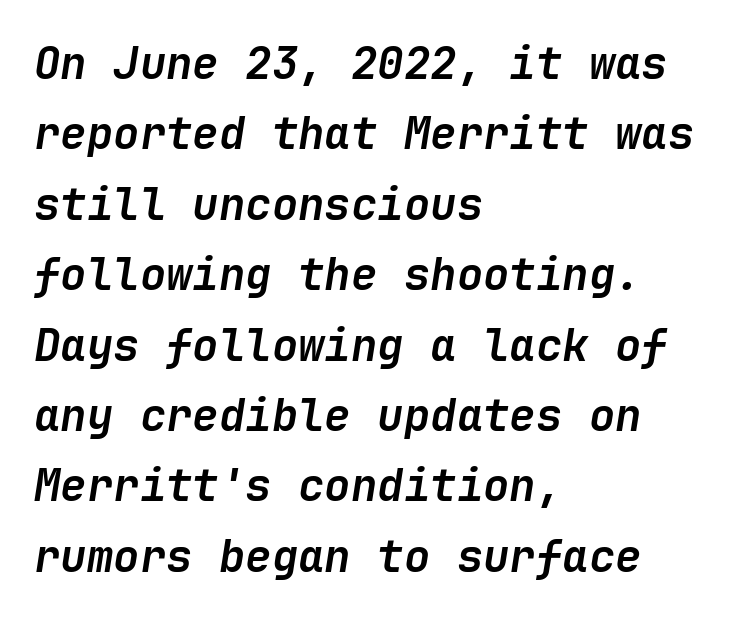
Q: Is the text bold? A: Yes.
Q: Is the text italic (slanted)? A: Yes, it leans right by about 9 degrees.
Q: Is the text underlined? A: No.
Q: How is the paragraph aligned? A: Left-aligned.
Q: Is the spacing between letters normal or unusually wide? A: Normal.
Q: Is the spacing between lines tight, normal or loose? A: Normal.
Q: Width (condensed, normal, or wide)? A: Normal.
Q: Stroke contrast? A: Low.
Q: x-height? A: Medium.
